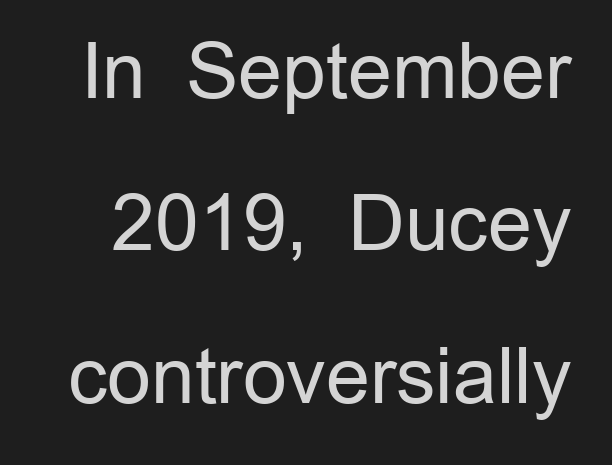
The weight would be labelled regular, book, light, or lighter still. No feet cap the strokes, marking this as sans-serif type. You could not count columns in this text — the font is proportionally spaced. The glyphs are unaccompanied by any horizontal stroke below them.
